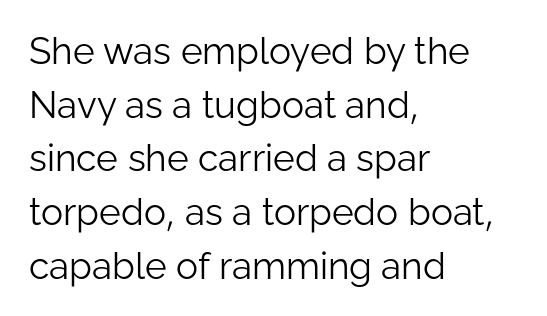
Q: Is the text bold? A: No.
Q: Is the text italic (slanted)? A: No, it is upright.
Q: Is the typeface a serif or a sans-serif typeface? A: Sans-serif.
Q: Is the text underlined? A: No.
Q: How is the paragraph aligned? A: Left-aligned.
Q: Is the spacing between letters normal or unusually wide? A: Normal.
Q: Is the spacing between lines tight, normal or loose? A: Normal.
Q: Width (condensed, normal, or wide)? A: Normal.
Q: Stroke contrast? A: Low.
Q: x-height? A: Medium.
Q: Monospaced? A: No.
